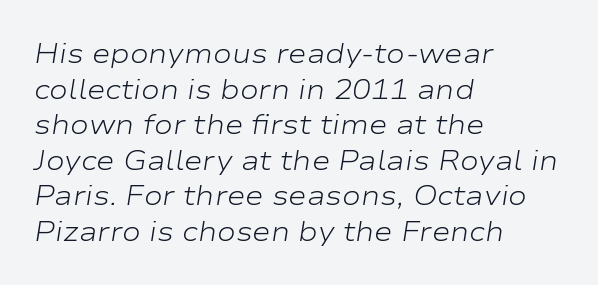
Q: Is the text bold? A: No.
Q: Is the text italic (slanted)? A: Yes, it leans right by about 9 degrees.
Q: Is the text underlined? A: No.
Q: How is the paragraph aligned? A: Left-aligned.
Q: Is the spacing between letters normal or unusually wide? A: Normal.
Q: Is the spacing between lines tight, normal or loose? A: Normal.
Q: Width (condensed, normal, or wide)? A: Wide.
Q: Stroke contrast? A: Low.
Q: x-height? A: Medium.
Q: Monospaced? A: No.
